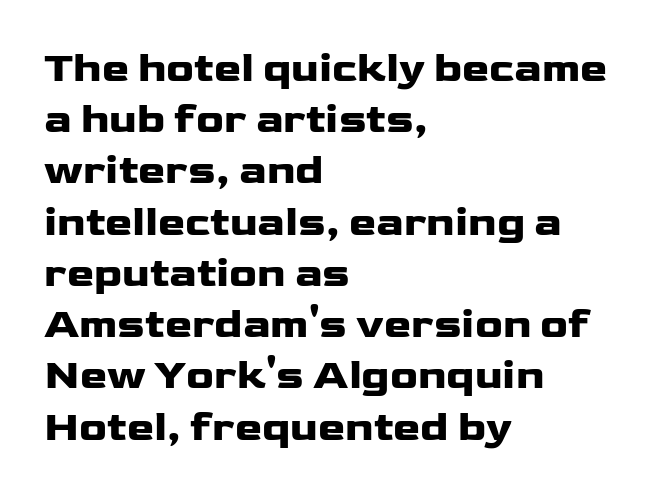
{"serif": "no", "italic": "no", "bold": "yes", "weight": "heavy", "width": "wide", "stroke_contrast": "low", "x_height": "medium", "monospaced": "no", "underline": "no", "align": "left", "line_spacing": "normal", "line_spacing_ratio": 1.25, "letter_spacing": "normal", "letter_spacing_em": 0.0, "glyph_px": 41}
